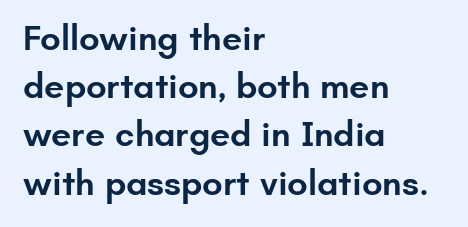
Do the letters lean? They stand straight. The passage shown is not underscored anywhere. The passage shown stacks its lines at a standard gap. The typesetting leans somewhat heavy: a semibold. Tracking here is standard; glyphs follow each other at the usual distance. This sample uses a sans-serif face.
